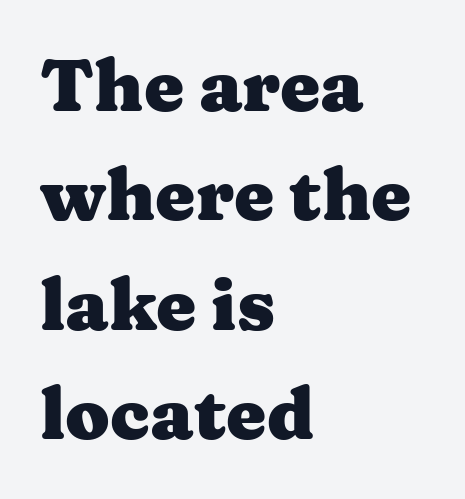
Posture: vertical. The letterforms sit shoulder to shoulder at normal distance. Letterform terminals end in serifs throughout the passage. Just letters on the line, the space beneath them empty.
